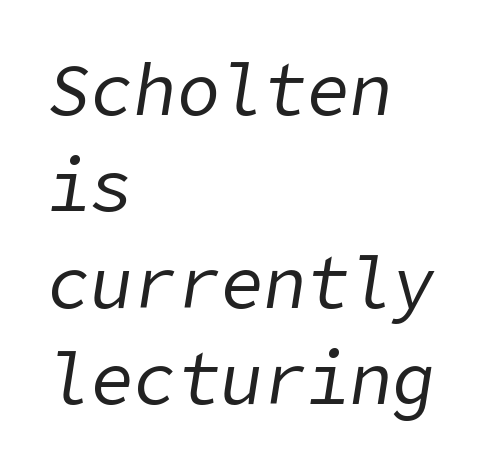
Interline gaps are of average width in this sample. Letters have the restrained weight of plain body copy at most. Glyph-to-glyph distance matches everyday printed text. The space directly below the letters is spotless. Would a proofreader flag this as italicized? Yes. Visually the block forms a straight wall on the left and a jagged coastline on the right.
